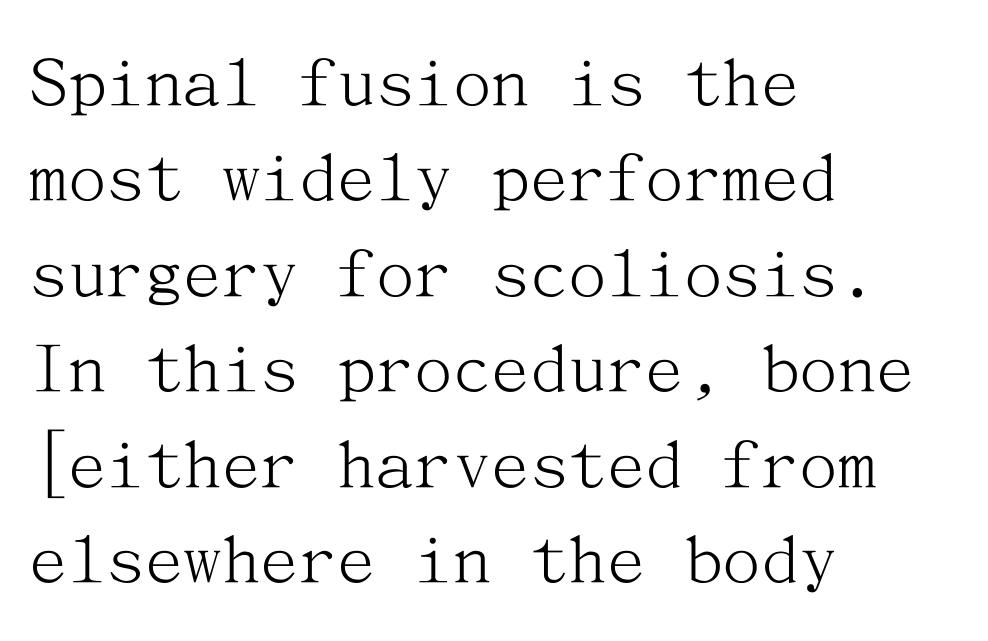
Q: Is the text bold? A: No.
Q: Is the text italic (slanted)? A: No, it is upright.
Q: Is the typeface a serif or a sans-serif typeface? A: Serif.
Q: Is the text underlined? A: No.
Q: How is the paragraph aligned? A: Left-aligned.
Q: Is the spacing between letters normal or unusually wide? A: Normal.
Q: Width (condensed, normal, or wide)? A: Normal.
Q: Stroke contrast? A: Medium.
Q: x-height? A: Medium.
